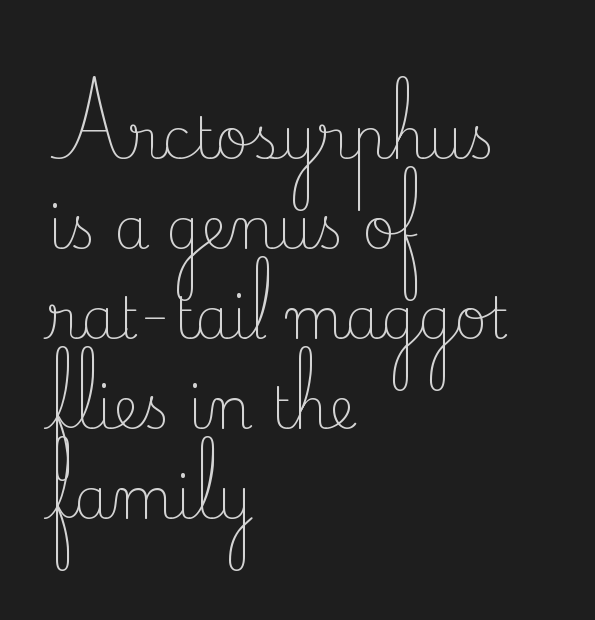
No extra tracking has been applied to these lines. The passage shown is not underscored anywhere. Classification — serif. It's the straight-up-and-down kind of type.
